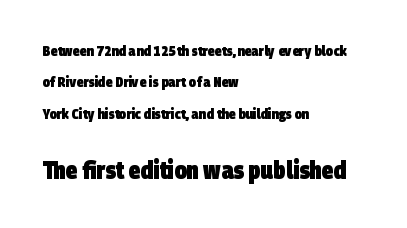
The image shows 24 px bold type; set left-aligned, loose line spacing (2.24x), normal letter spacing, not underlined; the second (bottom) block is 1.71x larger.
